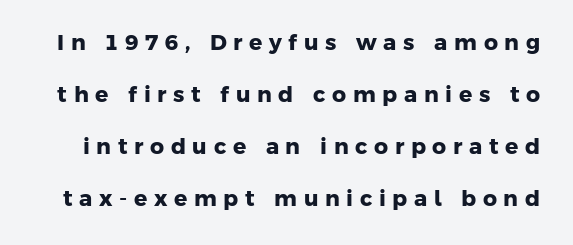
No word sits above an underline. Every letter is thick-stroked: bold, no question. Compared with typical body copy, the letter spacing here is much looser. Baseline-to-baseline distance is far greater than the letter height.
